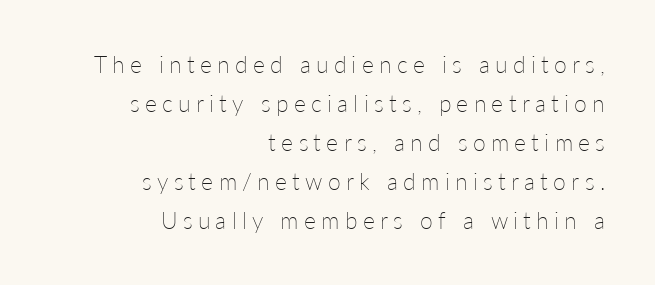
The image shows 23 px text type, upright; set right-aligned, normal line spacing (1.7x), unusually wide letter spacing (+0.23 em), not underlined.
